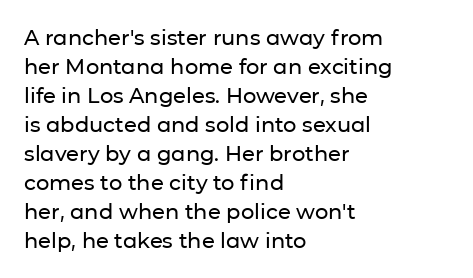
The image shows 21 px text type, upright; set left-aligned, normal line spacing (1.38x), normal letter spacing, not underlined.
